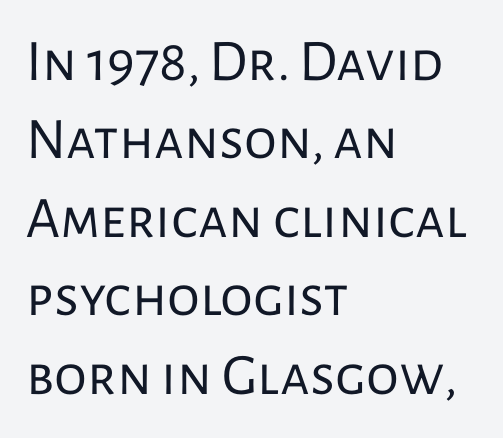
{"serif": "no", "italic": "no", "bold": "no", "weight": "regular", "width": "normal", "stroke_contrast": "low", "x_height": "medium", "monospaced": "no", "underline": "no", "align": "left", "line_spacing": "normal", "line_spacing_ratio": 1.33, "letter_spacing": "normal", "letter_spacing_em": 0.0, "glyph_px": 59}
